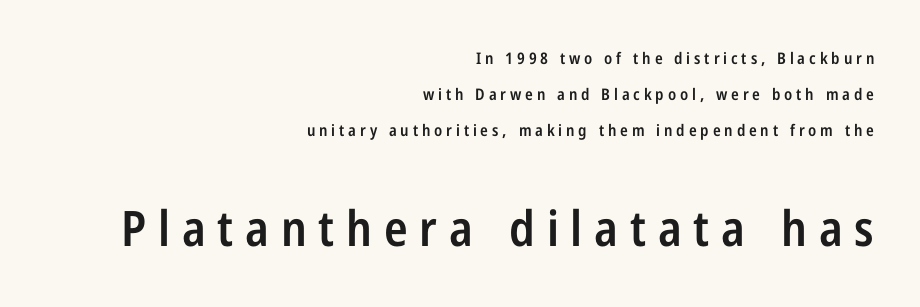
The image shows 49 px semibold, condensed sans-serif type, upright; set right-aligned, loose line spacing (2.24x), unusually wide letter spacing (+0.24 em), not underlined; the second (bottom) block is 3.06x larger; low stroke contrast and a medium x-height.
